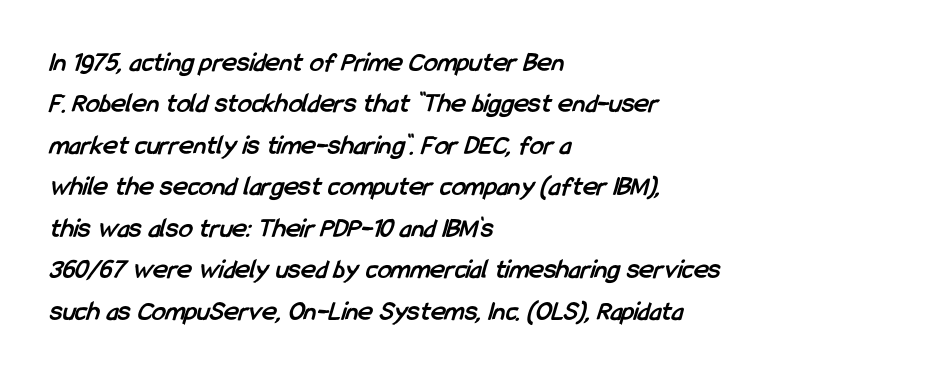
Underlining? Definitely not there. To sum up the face: it is a sans, with no serifs. Honestly, the row spacing looks completely unremarkable. Casual observation: everything's shoved over to the left. The letterforms sit shoulder to shoulder at normal distance. Is this a fixed-width face? No — the glyphs have proportional, varying widths.
